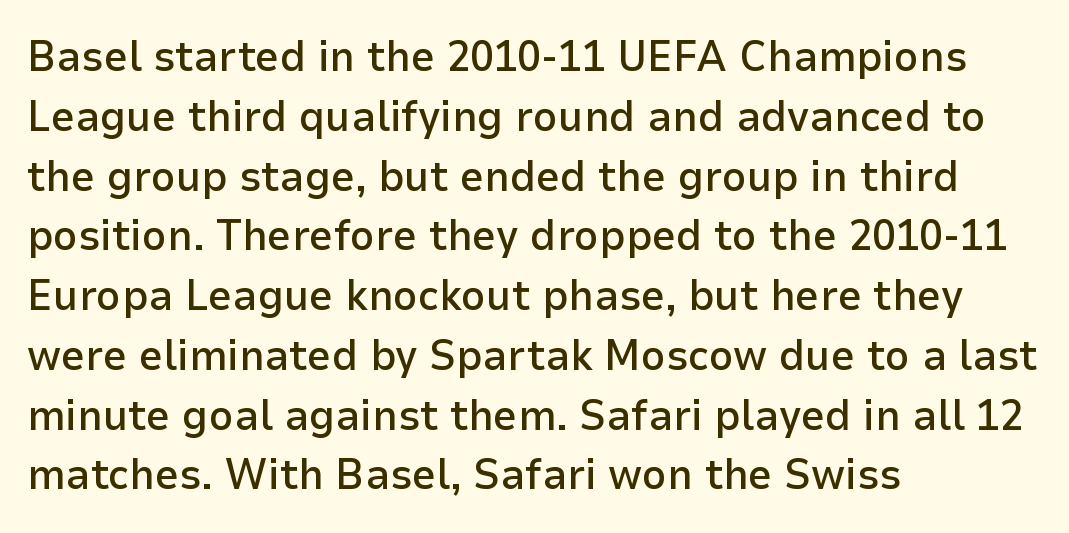
Q: Is the text bold? A: Semi-bold.
Q: Is the text italic (slanted)? A: No, it is upright.
Q: Is the typeface a serif or a sans-serif typeface? A: Sans-serif.
Q: Is the text underlined? A: No.
Q: How is the paragraph aligned? A: Left-aligned.
Q: Is the spacing between letters normal or unusually wide? A: Normal.
Q: Is the spacing between lines tight, normal or loose? A: Normal.
Q: Width (condensed, normal, or wide)? A: Normal.
Q: Stroke contrast? A: Low.
Q: x-height? A: Medium.
Q: Monospaced? A: No.
